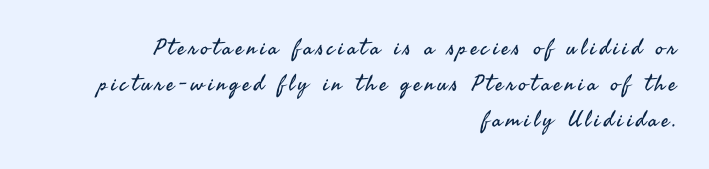
Q: Is the text bold? A: No.
Q: Is the text italic (slanted)? A: Yes.
Q: Is the text underlined? A: No.
Q: How is the paragraph aligned? A: Right-aligned.
Q: Is the spacing between lines tight, normal or loose? A: Normal.
